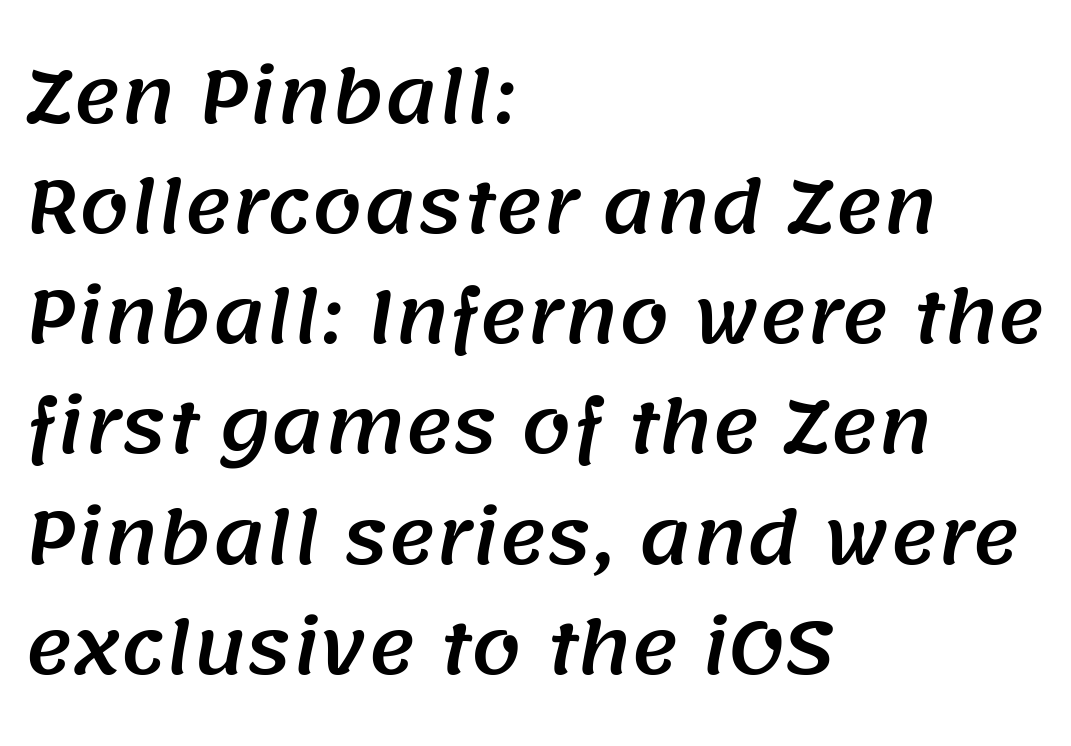
Q: Is the typeface a serif or a sans-serif typeface? A: Sans-serif.
Q: Is the text underlined? A: No.
Q: How is the paragraph aligned? A: Left-aligned.
Q: Is the spacing between letters normal or unusually wide? A: Normal.
Q: Is the spacing between lines tight, normal or loose? A: Normal.
Q: Width (condensed, normal, or wide)? A: Normal.
Q: Stroke contrast? A: Medium.
Q: x-height? A: Large.
Q: Monospaced? A: No.
